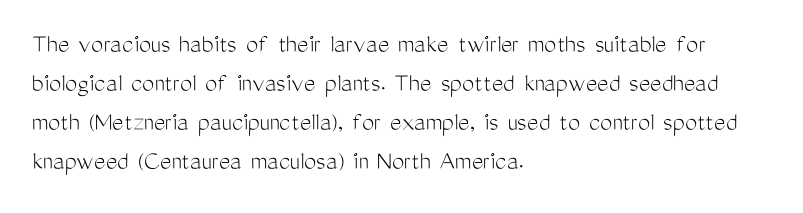
The image shows 27 px text type, upright; set left-aligned, normal line spacing (1.44x), normal letter spacing, not underlined.
